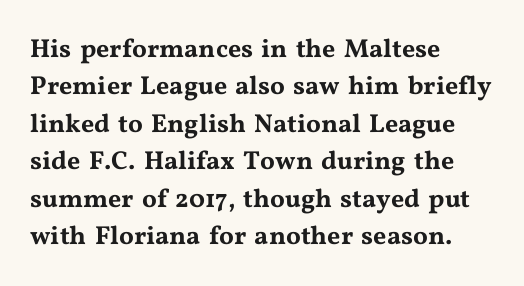
A typesetter would call this zero additional tracking. The string is rendered with underlining switched off. Reading down the block, your eye returns to a fixed left position each line. The lines sit at an ordinary, default distance from one another.
